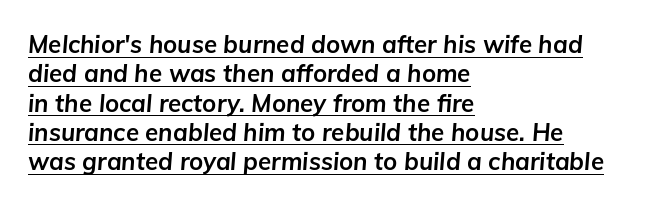
Q: Is the text bold? A: Yes.
Q: Is the text italic (slanted)? A: Yes, it leans right by about 5 degrees.
Q: Is the text underlined? A: Yes.
Q: How is the paragraph aligned? A: Left-aligned.
Q: Is the spacing between letters normal or unusually wide? A: Normal.
